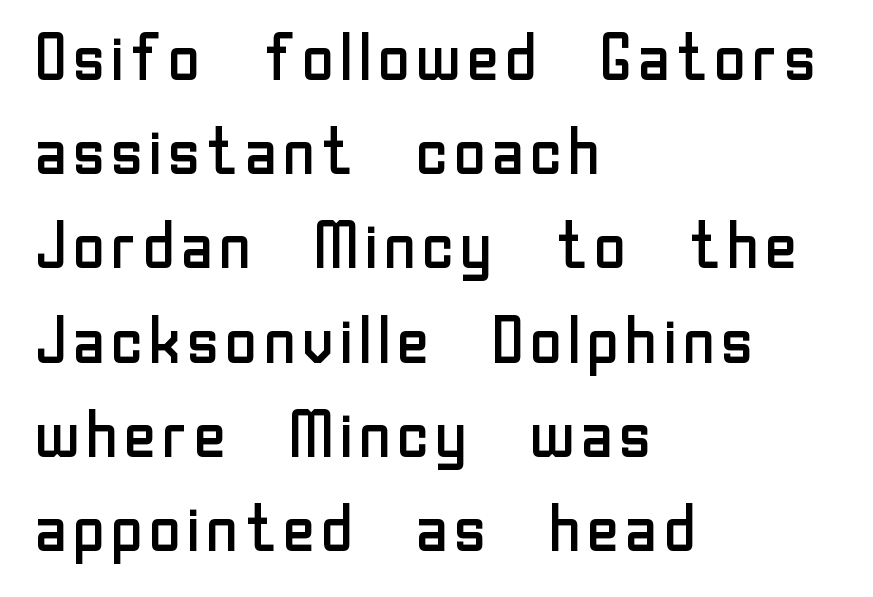
{"serif": "no", "italic": "no", "bold": "no", "weight": "regular", "width": "normal", "stroke_contrast": "low", "x_height": "medium", "monospaced": "no", "underline": "no", "align": "left", "line_spacing": "normal", "line_spacing_ratio": 1.45, "letter_spacing": "normal", "letter_spacing_em": 0.0, "glyph_px": 65}
